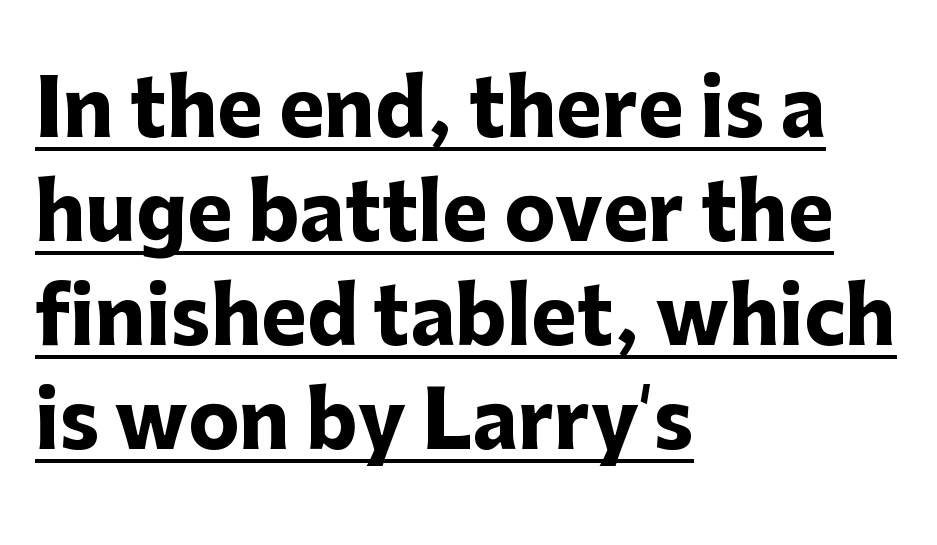
{"serif": "no", "italic": "no", "bold": "yes", "weight": "heavy", "width": "normal", "stroke_contrast": "low", "x_height": "medium", "monospaced": "no", "underline": "yes", "align": "left", "line_spacing": "normal", "line_spacing_ratio": 1.35, "letter_spacing": "normal", "letter_spacing_em": 0.0, "glyph_px": 77}
